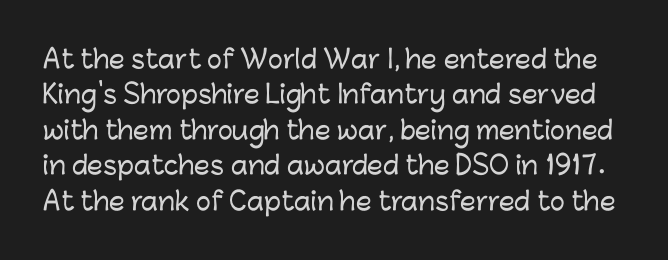
{"italic": "no", "underline": "no", "line_spacing": "normal", "line_spacing_ratio": 1.42, "letter_spacing": "normal", "letter_spacing_em": 0.0, "glyph_px": 25}
